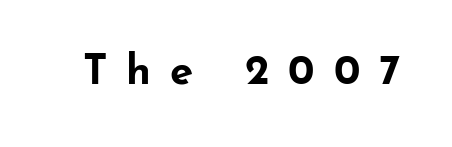
{"serif": "no", "italic": "no", "bold": "yes", "weight": "bold", "width": "wide", "stroke_contrast": "low", "x_height": "small", "monospaced": "no", "underline": "no", "letter_spacing": "wide", "letter_spacing_em": 0.45, "glyph_px": 42}
